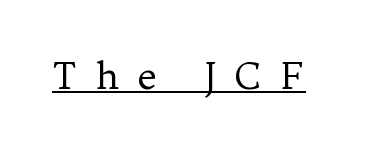
Q: Is the text bold? A: No.
Q: Is the text italic (slanted)? A: No, it is upright.
Q: Is the typeface a serif or a sans-serif typeface? A: Serif.
Q: Is the text underlined? A: Yes.
Q: Is the spacing between letters normal or unusually wide? A: Unusually wide.
Q: Width (condensed, normal, or wide)? A: Normal.
Q: Stroke contrast? A: Low.
Q: x-height? A: Medium.
Q: Monospaced? A: No.
